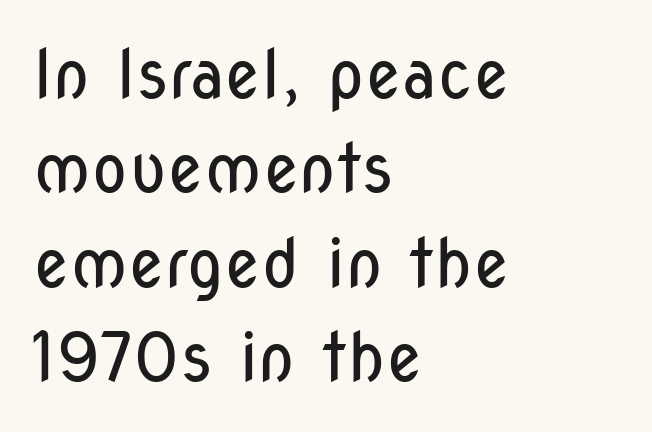
{"serif": "no", "italic": "no", "bold": "no", "weight": "regular", "width": "condensed", "stroke_contrast": "low", "x_height": "medium", "monospaced": "no", "underline": "no", "align": "left", "line_spacing": "normal", "line_spacing_ratio": 1.41, "letter_spacing": "normal", "letter_spacing_em": 0.0, "glyph_px": 67}
